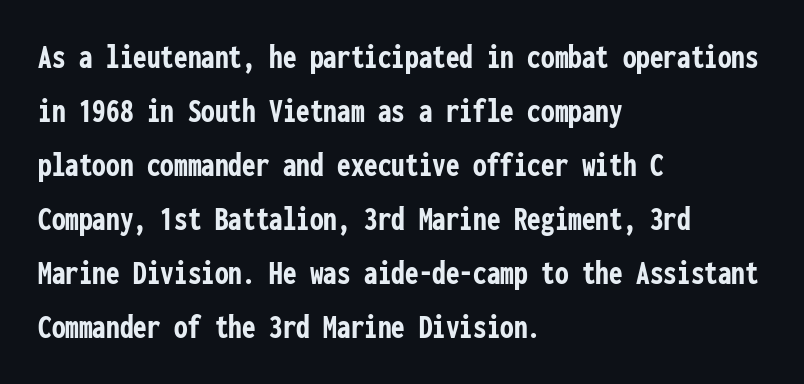
{"serif": "no", "italic": "no", "bold": "yes", "weight": "semibold", "width": "condensed", "stroke_contrast": "low", "x_height": "medium", "monospaced": "yes", "underline": "no", "align": "left", "line_spacing": "normal", "line_spacing_ratio": 1.59, "letter_spacing": "normal", "letter_spacing_em": 0.0, "glyph_px": 34}
